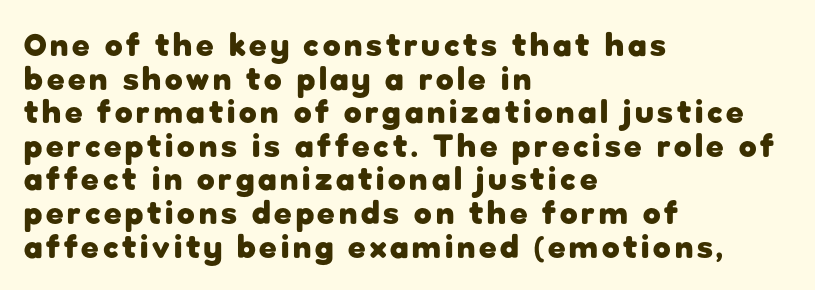
Q: Is the text bold? A: Yes.
Q: Is the text italic (slanted)? A: No, it is upright.
Q: Is the typeface a serif or a sans-serif typeface? A: Sans-serif.
Q: Is the text underlined? A: No.
Q: How is the paragraph aligned? A: Left-aligned.
Q: Is the spacing between lines tight, normal or loose? A: Tight.
Q: Width (condensed, normal, or wide)? A: Normal.
Q: Stroke contrast? A: Low.
Q: x-height? A: Medium.
Q: Monospaced? A: No.
